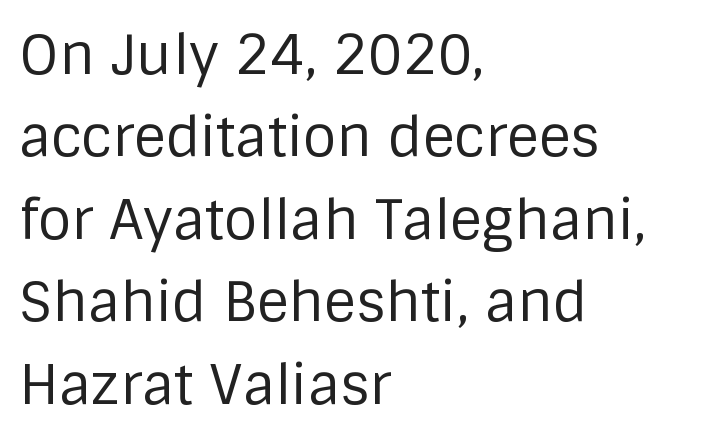
Q: Is the text bold? A: No.
Q: Is the text italic (slanted)? A: No, it is upright.
Q: Is the typeface a serif or a sans-serif typeface? A: Sans-serif.
Q: Is the text underlined? A: No.
Q: How is the paragraph aligned? A: Left-aligned.
Q: Is the spacing between letters normal or unusually wide? A: Normal.
Q: Is the spacing between lines tight, normal or loose? A: Normal.
Q: Width (condensed, normal, or wide)? A: Normal.
Q: Stroke contrast? A: Low.
Q: x-height? A: Large.
Q: Monospaced? A: No.
